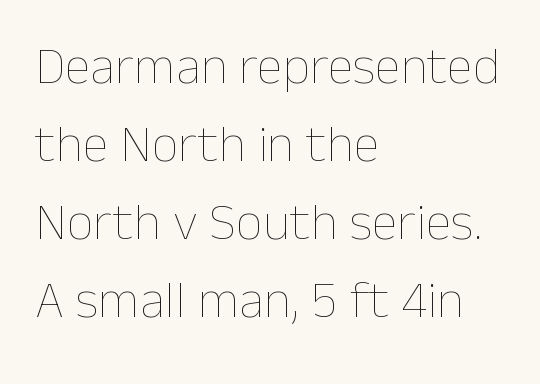
Q: Is the text bold? A: No.
Q: Is the text italic (slanted)? A: No, it is upright.
Q: Is the text underlined? A: No.
Q: How is the paragraph aligned? A: Left-aligned.
Q: Is the spacing between letters normal or unusually wide? A: Normal.
Q: Is the spacing between lines tight, normal or loose? A: Normal.
Q: Width (condensed, normal, or wide)? A: Normal.
Q: Stroke contrast? A: Low.
Q: x-height? A: Medium.
Q: Monospaced? A: No.
